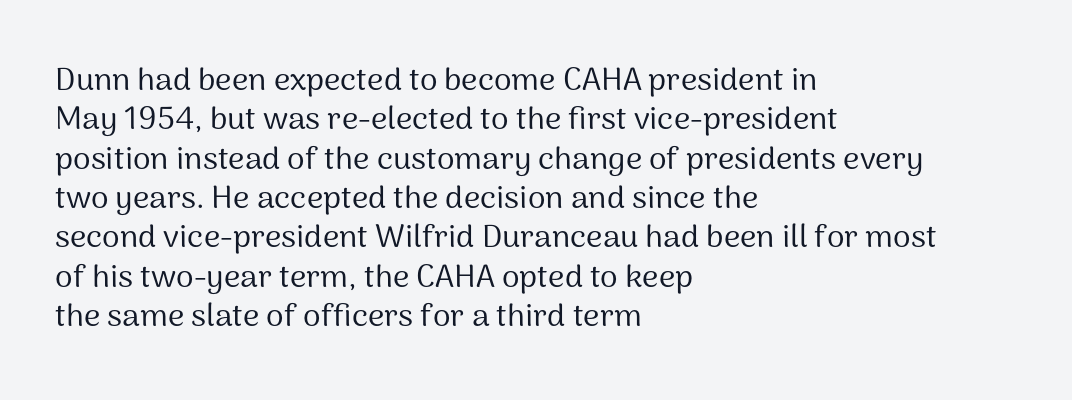
The image shows 32 px regular-weight sans-serif type, upright; set left-aligned, line spacing 1.23x, normal letter spacing, not underlined; medium stroke contrast and a medium x-height.
